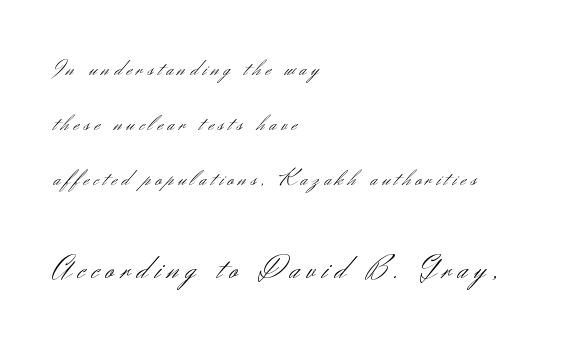
The image shows 34 px light sans-serif type; set left-aligned, loose line spacing (2.4x), unusually wide letter spacing (+0.21 em), not underlined; the second (bottom) block is 1.48x larger; medium stroke contrast and a small x-height.
